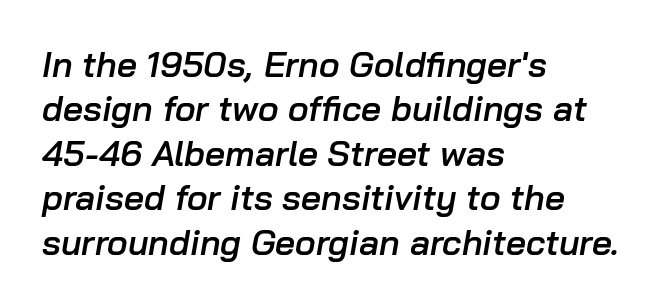
{"italic": "yes", "lean": "right", "slant_degrees": 10, "bold": "semi", "weight": "semibold", "width": "normal", "stroke_contrast": "low", "x_height": "medium", "monospaced": "no", "underline": "no", "align": "left", "line_spacing": "normal", "line_spacing_ratio": 1.27, "letter_spacing": "normal", "letter_spacing_em": 0.0, "glyph_px": 35}
